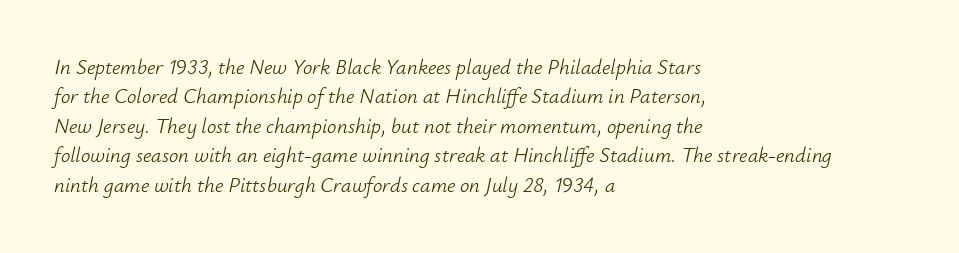
Compared with ordinary roman type, these characters are visibly tilted. Tracking here is standard; glyphs follow each other at the usual distance. Words float on clear page, feet unadorned. These lines sit exactly where default settings would place them.
